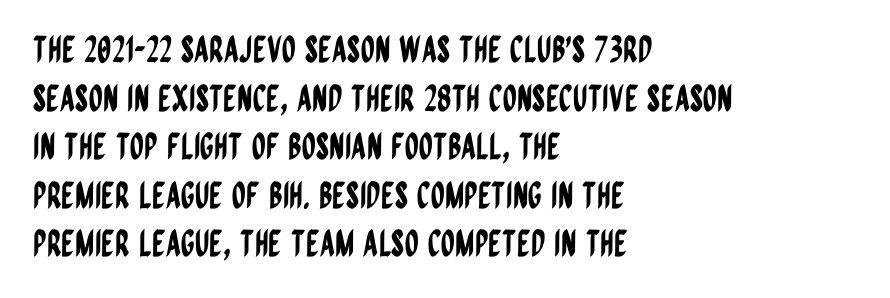
{"serif": "no", "italic": "no", "width": "condensed", "stroke_contrast": "low", "x_height": "large", "monospaced": "no", "underline": "no", "align": "left", "line_spacing": "normal", "line_spacing_ratio": 1.35, "letter_spacing": "normal", "letter_spacing_em": 0.0, "glyph_px": 36}
